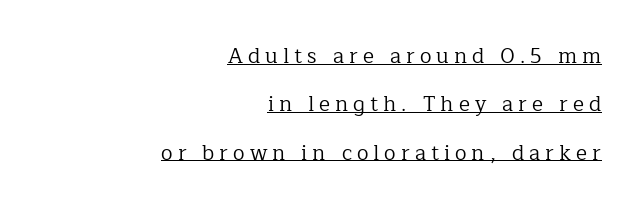
Every character sits straight up, as roman type does. This is underlined copy, the kind a proofreader might mark for attention. The compositor pushed each line to the right boundary. Stems and bowls with no extra thickness — not bold. The rendering inserts visible extra space after every character. A typesetter would call this leading open, well beyond the default.
